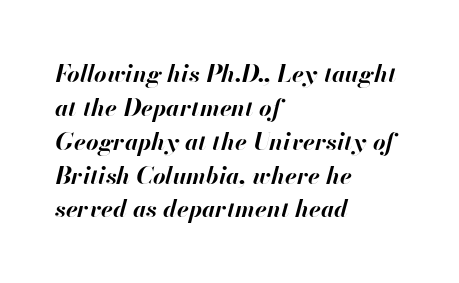
{"italic": "yes", "lean": "right", "slant_degrees": 13, "bold": "yes", "underline": "no", "align": "left", "line_spacing": "normal", "line_spacing_ratio": 1.41, "letter_spacing": "normal", "letter_spacing_em": 0.0, "glyph_px": 24}
